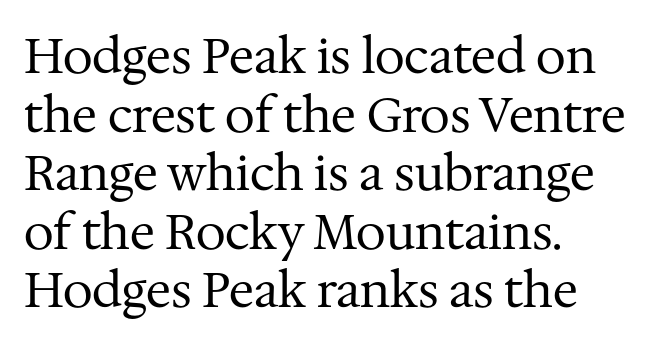
{"serif": "yes", "italic": "no", "bold": "no", "weight": "regular", "width": "normal", "stroke_contrast": "medium", "x_height": "medium", "monospaced": "no", "underline": "no", "align": "left", "line_spacing_ratio": 1.22, "letter_spacing": "normal", "letter_spacing_em": 0.0, "glyph_px": 48}
